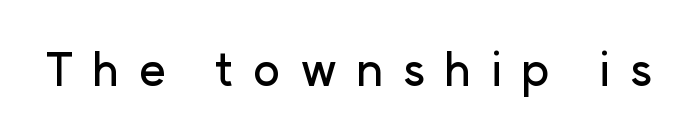
Q: Is the text italic (slanted)? A: No, it is upright.
Q: Is the typeface a serif or a sans-serif typeface? A: Sans-serif.
Q: Is the text underlined? A: No.
Q: Is the spacing between letters normal or unusually wide? A: Unusually wide.
Q: Width (condensed, normal, or wide)? A: Normal.
Q: Stroke contrast? A: Low.
Q: x-height? A: Medium.
Q: Monospaced? A: No.
